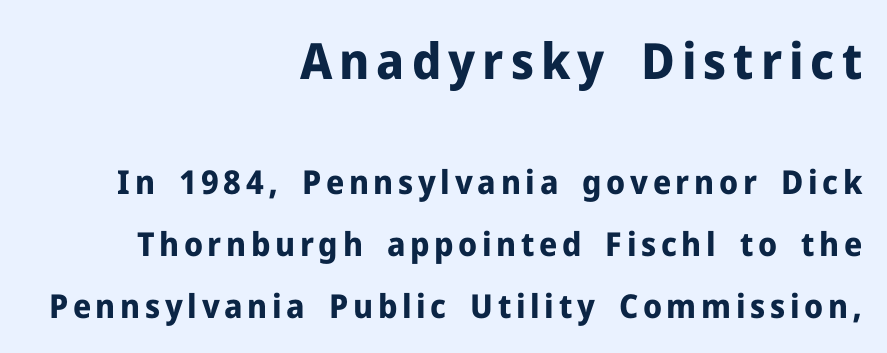
Q: Is the text bold? A: Yes.
Q: Is the text italic (slanted)? A: No, it is upright.
Q: Is the typeface a serif or a sans-serif typeface? A: Sans-serif.
Q: Is the text underlined? A: No.
Q: How is the paragraph aligned? A: Right-aligned.
Q: Which block of text is set in a larger size, the first (top) or the second (bottom)? A: The first (top) one.
Q: Width (condensed, normal, or wide)? A: Normal.
Q: Stroke contrast? A: Low.
Q: x-height? A: Medium.
Q: Monospaced? A: No.
